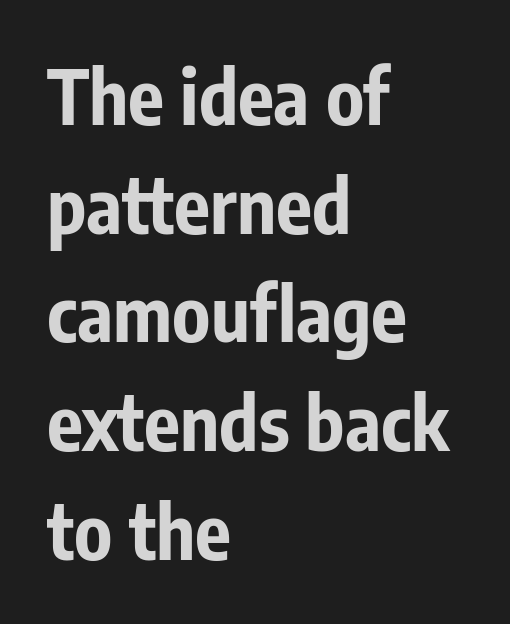
{"serif": "no", "italic": "no", "bold": "yes", "weight": "bold", "width": "condensed", "stroke_contrast": "low", "x_height": "medium", "monospaced": "no", "underline": "no", "align": "left", "line_spacing": "normal", "line_spacing_ratio": 1.45, "letter_spacing": "normal", "letter_spacing_em": 0.0, "glyph_px": 75}
